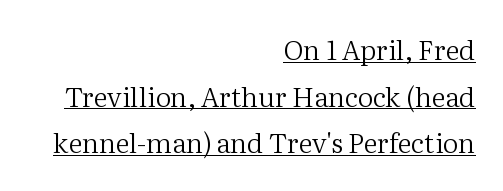
The image shows 27 px text type, upright; set right-aligned, line spacing 1.73x, normal letter spacing, underlined.
